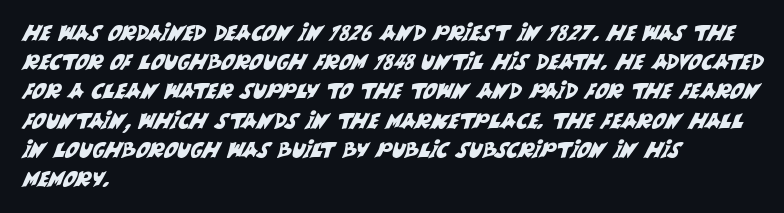
The image shows 21 px text type; set left-aligned, normal line spacing (1.39x), normal letter spacing, not underlined.
